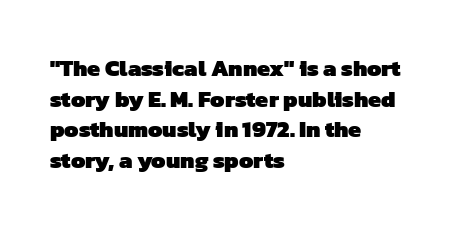
Q: Is the text bold? A: Yes.
Q: Is the text underlined? A: No.
Q: How is the paragraph aligned? A: Left-aligned.
Q: Is the spacing between letters normal or unusually wide? A: Normal.
Q: Is the spacing between lines tight, normal or loose? A: Normal.
